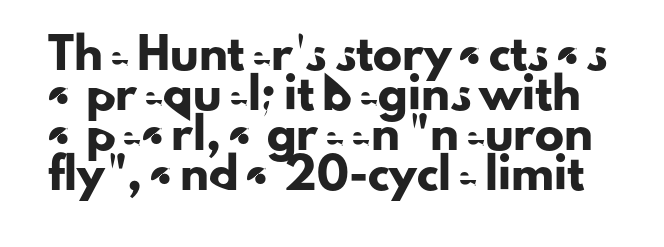
How would I describe the line gaps? Plain and ordinary. The letterforms sit shoulder to shoulder at normal distance. Nothing sits at the stroke ends, so this counts as sans-serif. The area under the type is left untouched. Each letter keeps its own natural width here, so spacing adapts to shape.
